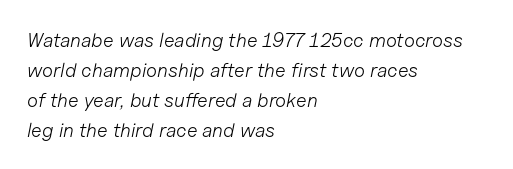
The image shows 20 px text type, italic (leaning right); set left-aligned, normal line spacing (1.5x), normal letter spacing, not underlined.
